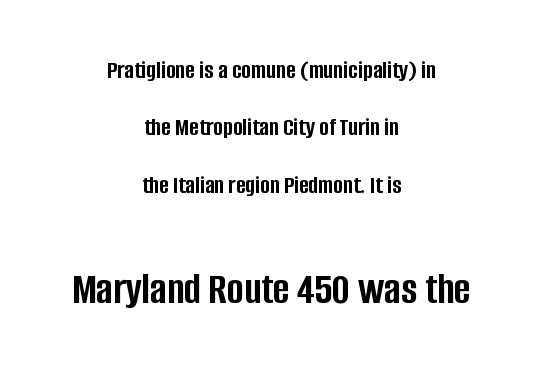
How would I describe the line gaps? Wide and relaxed. A student would notice the bottom passage is typeset larger than what precedes it. Looks like regular typesetting: each glyph gets only the width it needs. Honestly, the letter spacing is just normal — you wouldn't notice it.
